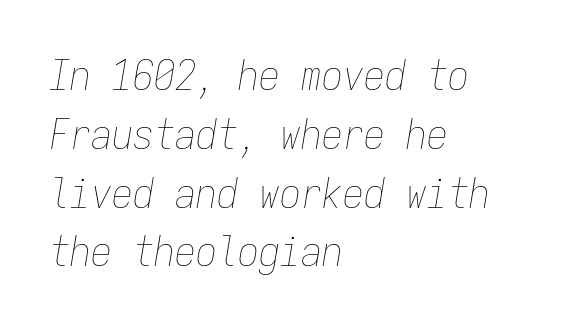
Here the glyphs are tracked normally, forming tight word shapes. Baseline-to-baseline distance is the conventional proportion of letter height. If you drew a line through each stem, it would be angled. This sample has the even, mechanical cadence of fixed-width lettering. The specimen omits any rule beneath the text block's lines.
